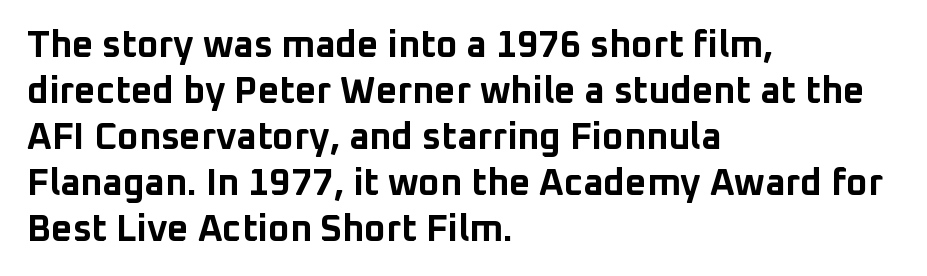
The image shows 37 px bold sans-serif type, upright; set left-aligned, line spacing 1.24x, normal letter spacing, not underlined; low stroke contrast and a medium x-height.
